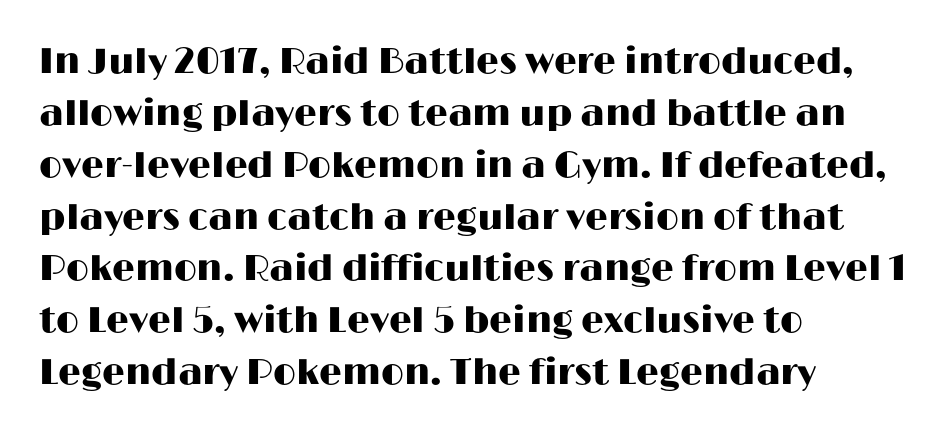
Letter spacing: default. Is this a fixed-width face? No — the glyphs have proportional, varying widths. The foot of each line stays bare and open. The ragged edge is on the right, which tells us the setting is flush left.
